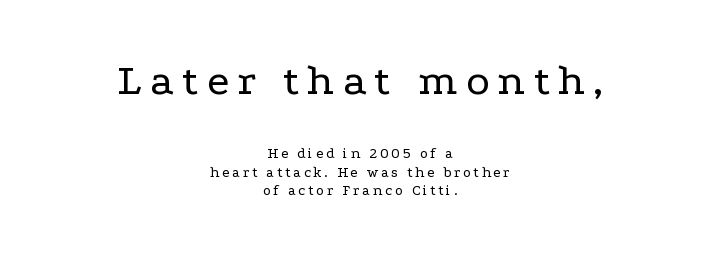
When letters stand straight like this, we call the style roman or upright. This sample uses a serif face. The more generous point size was reserved for the upper chunk. Here the designer chose a conventional face with non-uniform glyph widths.
